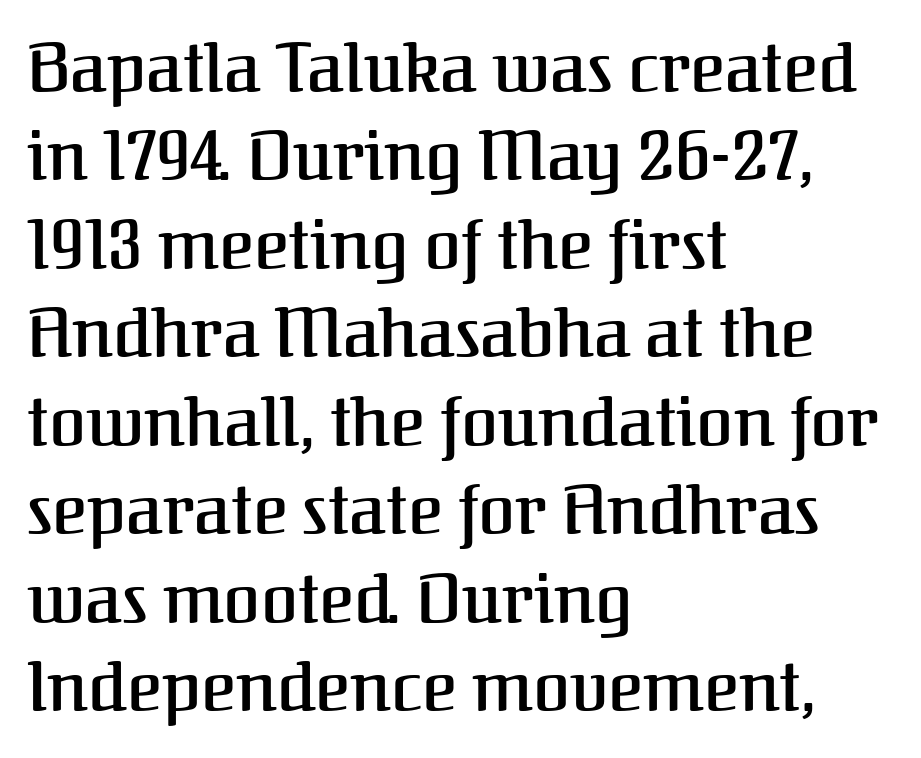
{"serif": "yes", "italic": "no", "width": "normal", "stroke_contrast": "medium", "x_height": "medium", "monospaced": "no", "underline": "no", "align": "left", "line_spacing": "normal", "line_spacing_ratio": 1.32, "letter_spacing": "normal", "letter_spacing_em": 0.0, "glyph_px": 67}
